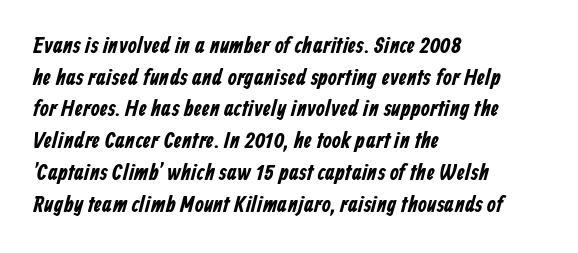
{"underline": "no", "align": "left", "line_spacing": "normal", "line_spacing_ratio": 1.38, "letter_spacing": "normal", "letter_spacing_em": 0.0, "glyph_px": 23}
